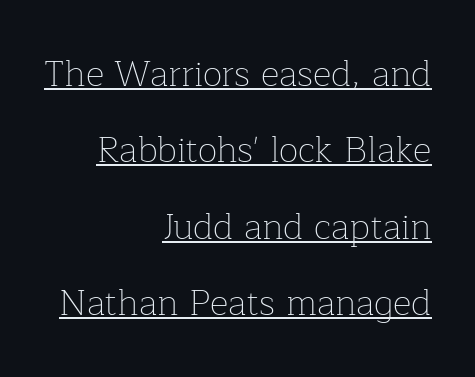
The image shows 36 px thin serif type, upright; set right-aligned, loose line spacing (2.12x), normal letter spacing, underlined; low stroke contrast and a medium x-height.
